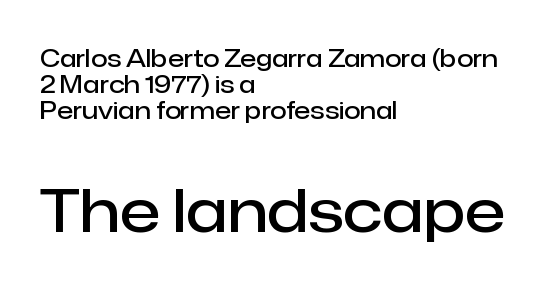
Top chunk: small. Bottom chunk: large. Semibold letterforms, between regular and bold. Ascenders rise straight up at ninety degrees. Compared with typical paragraphs, the rows here are closer together. The baseline area is clear.
